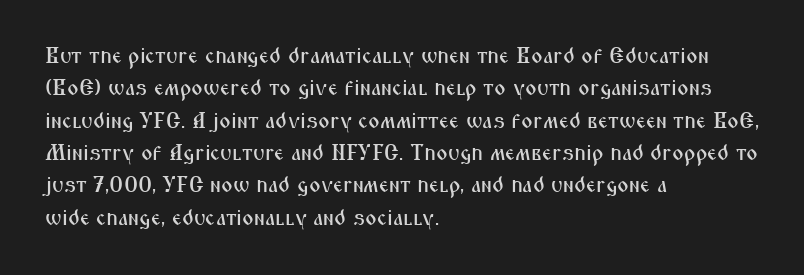
The image shows 22 px text type, upright; set left-aligned, normal line spacing (1.47x), normal letter spacing, not underlined.
